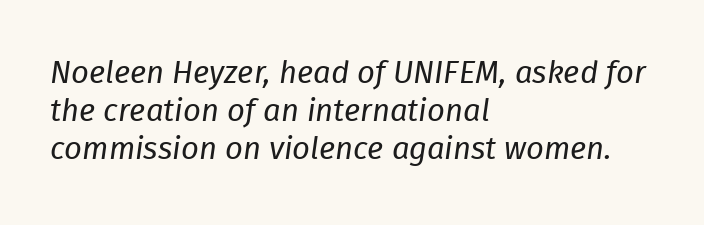
Q: Is the text bold? A: No.
Q: Is the text italic (slanted)? A: Yes, it leans right by about 8 degrees.
Q: Is the text underlined? A: No.
Q: How is the paragraph aligned? A: Left-aligned.
Q: Is the spacing between letters normal or unusually wide? A: Normal.
Q: Width (condensed, normal, or wide)? A: Normal.
Q: Stroke contrast? A: Low.
Q: x-height? A: Medium.
Q: Monospaced? A: No.
